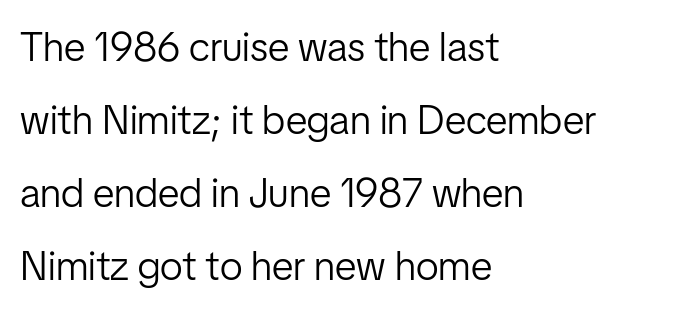
Q: Is the text bold? A: No.
Q: Is the text italic (slanted)? A: No, it is upright.
Q: Is the typeface a serif or a sans-serif typeface? A: Sans-serif.
Q: Is the text underlined? A: No.
Q: How is the paragraph aligned? A: Left-aligned.
Q: Is the spacing between letters normal or unusually wide? A: Normal.
Q: Width (condensed, normal, or wide)? A: Condensed.
Q: Stroke contrast? A: Low.
Q: x-height? A: Medium.
Q: Monospaced? A: No.
